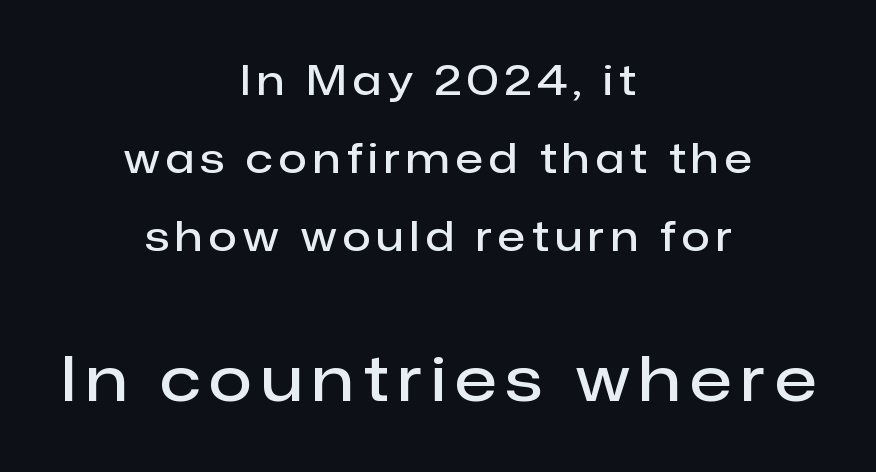
The image shows 62 px semibold sans-serif type, upright; set centered, loose line spacing (1.9x), not underlined; the second (bottom) block is 1.51x larger; low stroke contrast and a medium x-height.
